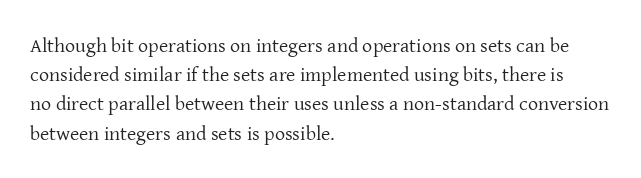
{"italic": "no", "bold": "no", "underline": "no", "align": "left", "line_spacing": "normal", "line_spacing_ratio": 1.46, "letter_spacing": "normal", "letter_spacing_em": 0.0, "glyph_px": 20}
